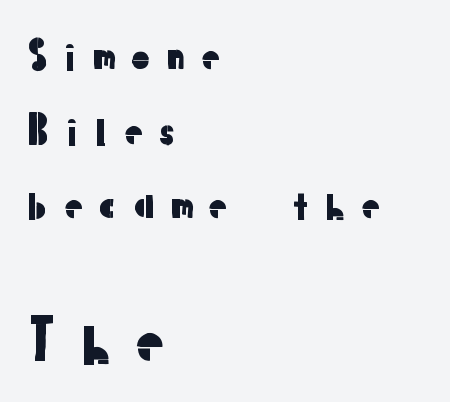
Decoration check: the copy has no underline. Font category for this specimen: sans-serif. Does the bottom block carry the larger type? Yes, it does. Is there much room between lines? Yes — plenty of vertical air separates them.
